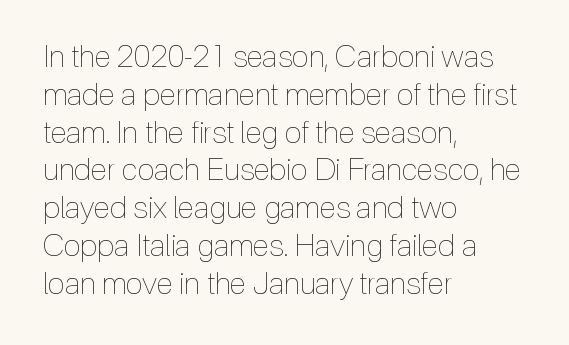
{"italic": "no", "bold": "no", "weight": "thin", "width": "condensed", "x_height": "medium", "monospaced": "no", "underline": "no", "align": "left", "line_spacing_ratio": 1.22, "letter_spacing": "normal", "letter_spacing_em": 0.0, "glyph_px": 31}
